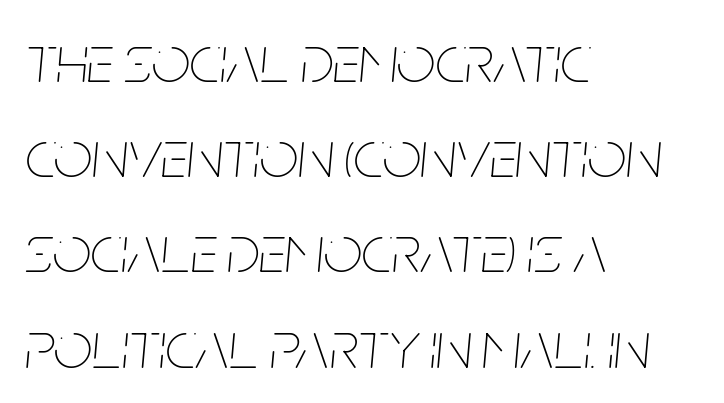
Q: Is the text bold? A: No.
Q: Is the text italic (slanted)? A: Yes, it leans right by about 5 degrees.
Q: Is the text underlined? A: No.
Q: How is the paragraph aligned? A: Left-aligned.
Q: Is the spacing between letters normal or unusually wide? A: Normal.
Q: Is the spacing between lines tight, normal or loose? A: Normal.
Q: Width (condensed, normal, or wide)? A: Condensed.
Q: Stroke contrast? A: Low.
Q: x-height? A: Large.
Q: Monospaced? A: No.
